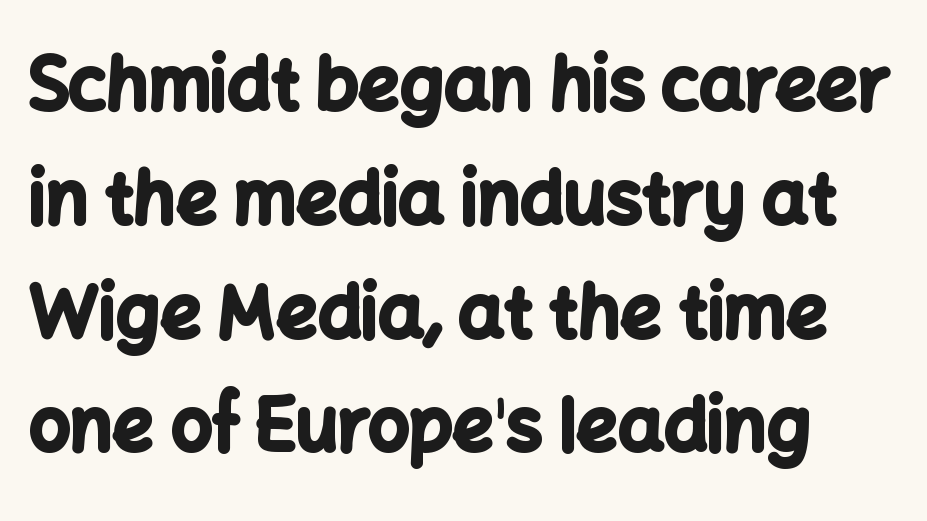
{"serif": "no", "italic": "no", "bold": "yes", "weight": "bold", "width": "normal", "stroke_contrast": "low", "x_height": "medium", "monospaced": "no", "underline": "no", "align": "left", "line_spacing": "normal", "line_spacing_ratio": 1.58, "letter_spacing": "normal", "letter_spacing_em": 0.0, "glyph_px": 72}
